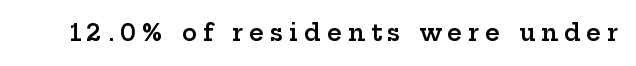
{"italic": "no", "bold": "semi", "underline": "no", "letter_spacing": "wide", "letter_spacing_em": 0.26, "glyph_px": 23}
